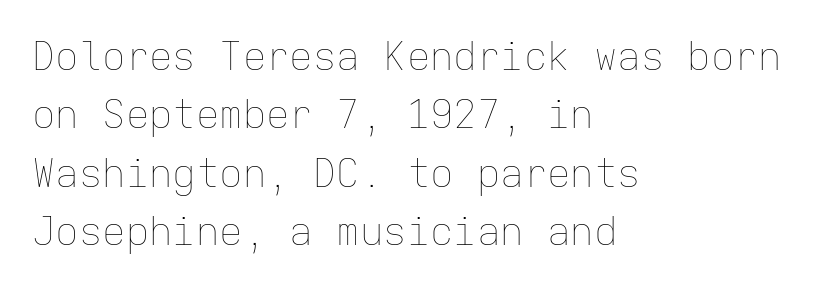
Q: Is the text bold? A: No.
Q: Is the text italic (slanted)? A: No, it is upright.
Q: Is the text underlined? A: No.
Q: How is the paragraph aligned? A: Left-aligned.
Q: Is the spacing between letters normal or unusually wide? A: Normal.
Q: Is the spacing between lines tight, normal or loose? A: Normal.
Q: Width (condensed, normal, or wide)? A: Normal.
Q: Stroke contrast? A: Low.
Q: x-height? A: Medium.
Q: Monospaced? A: Yes.
